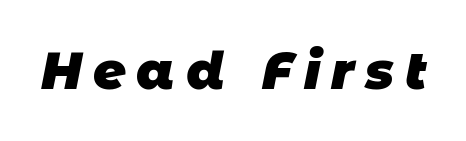
The image shows 51 px heavy sans-serif type; set unusually wide letter spacing (+0.21 em), not underlined; low stroke contrast and a large x-height.
